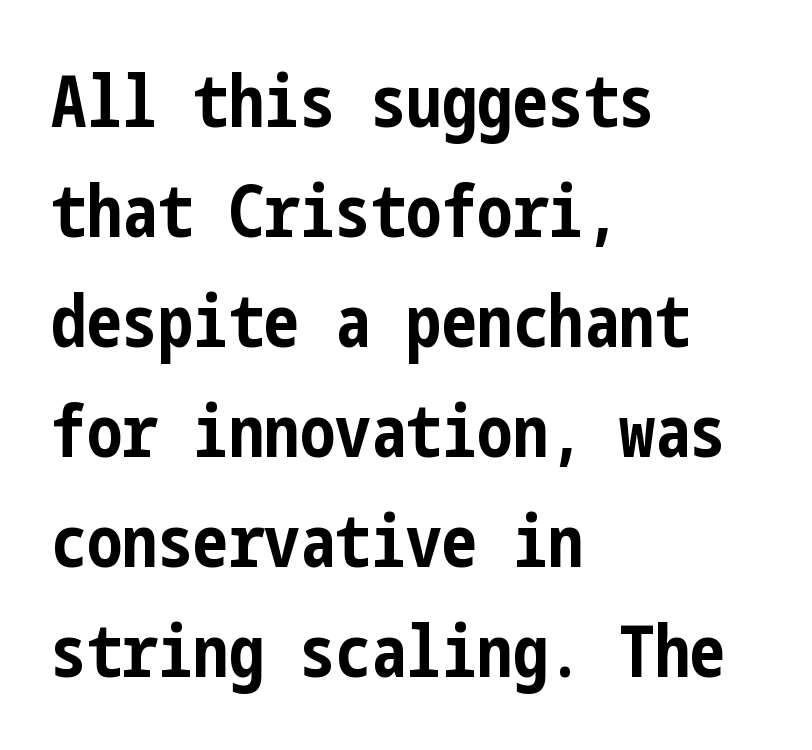
{"serif": "no", "italic": "no", "bold": "yes", "weight": "bold", "width": "condensed", "stroke_contrast": "low", "x_height": "medium", "underline": "no", "align": "left", "line_spacing": "normal", "line_spacing_ratio": 1.55, "letter_spacing": "normal", "letter_spacing_em": 0.0, "glyph_px": 71}
